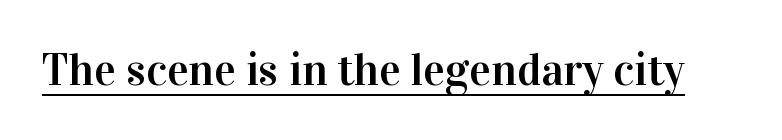
Q: Is the text italic (slanted)? A: No, it is upright.
Q: Is the typeface a serif or a sans-serif typeface? A: Serif.
Q: Is the text underlined? A: Yes.
Q: Is the spacing between letters normal or unusually wide? A: Normal.
Q: Width (condensed, normal, or wide)? A: Normal.
Q: Stroke contrast? A: High.
Q: x-height? A: Medium.
Q: Monospaced? A: No.
